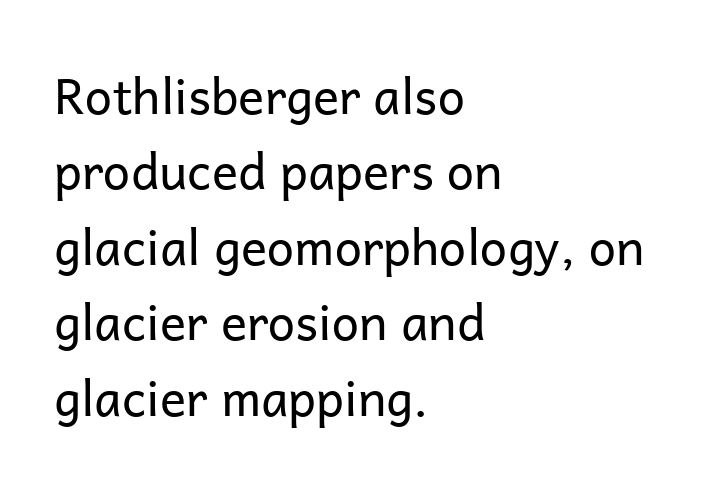
Q: Is the text bold? A: No.
Q: Is the text italic (slanted)? A: No, it is upright.
Q: Is the typeface a serif or a sans-serif typeface? A: Sans-serif.
Q: Is the text underlined? A: No.
Q: How is the paragraph aligned? A: Left-aligned.
Q: Is the spacing between letters normal or unusually wide? A: Normal.
Q: Is the spacing between lines tight, normal or loose? A: Normal.
Q: Width (condensed, normal, or wide)? A: Normal.
Q: Stroke contrast? A: Low.
Q: x-height? A: Medium.
Q: Monospaced? A: No.
